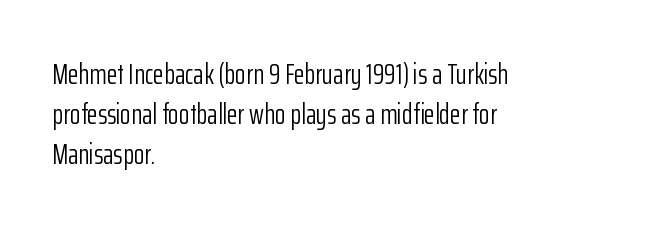
Beneath every word, the page is bare. No heavy texture on the line: the type isn't bold. Quick note: interline space is typical. Letterform terminals end flat and unadorned throughout the passage. Varying glyph widths throughout — classic text-font behaviour. Vertical strokes here are truly vertical.
